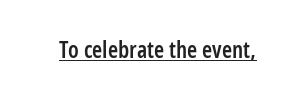
The image shows 23 px text type, upright; set normal letter spacing, underlined.
